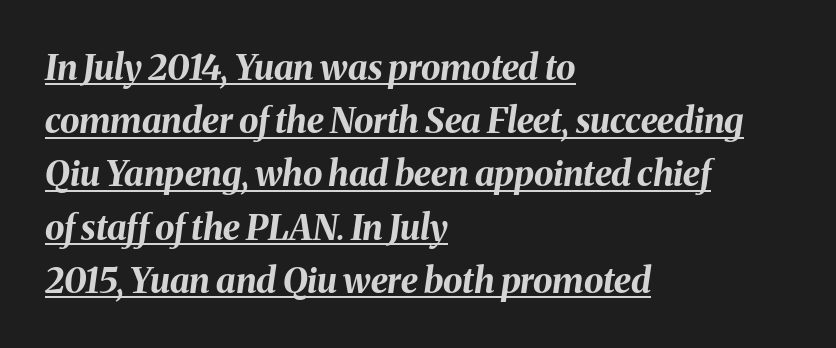
Q: Is the text bold? A: Yes.
Q: Is the text italic (slanted)? A: Yes, it leans right by about 8 degrees.
Q: Is the text underlined? A: Yes.
Q: How is the paragraph aligned? A: Left-aligned.
Q: Is the spacing between letters normal or unusually wide? A: Normal.
Q: Is the spacing between lines tight, normal or loose? A: Normal.
Q: Width (condensed, normal, or wide)? A: Normal.
Q: Stroke contrast? A: Medium.
Q: x-height? A: Medium.
Q: Monospaced? A: No.
